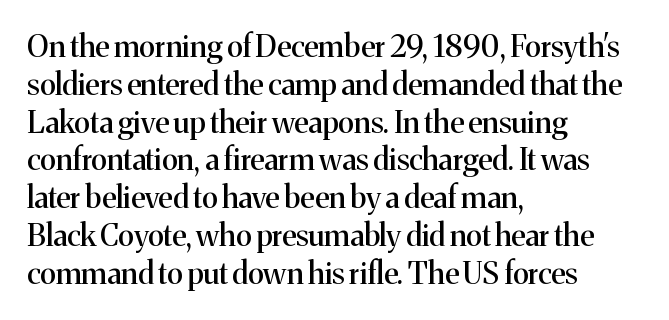
Q: Is the text italic (slanted)? A: No, it is upright.
Q: Is the typeface a serif or a sans-serif typeface? A: Serif.
Q: Is the text underlined? A: No.
Q: How is the paragraph aligned? A: Left-aligned.
Q: Is the spacing between letters normal or unusually wide? A: Normal.
Q: Is the spacing between lines tight, normal or loose? A: Normal.
Q: Width (condensed, normal, or wide)? A: Normal.
Q: Stroke contrast? A: Medium.
Q: x-height? A: Medium.
Q: Monospaced? A: No.
